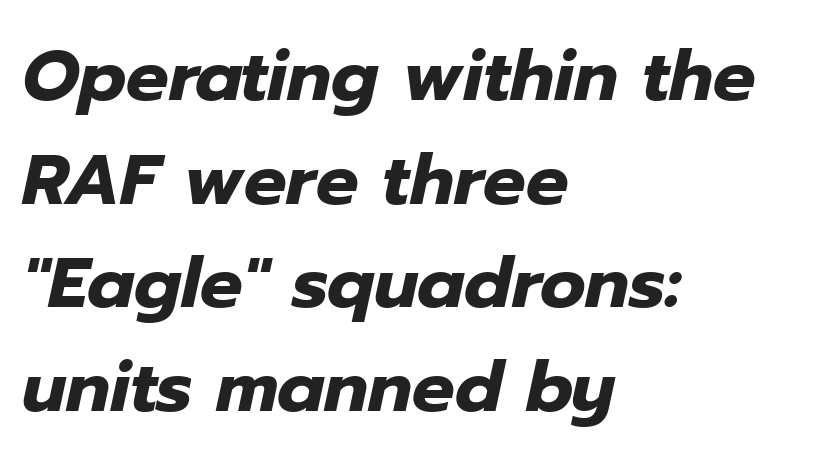
Q: Is the text bold? A: Yes.
Q: Is the text italic (slanted)? A: Yes, it leans right by about 12 degrees.
Q: Is the text underlined? A: No.
Q: How is the paragraph aligned? A: Left-aligned.
Q: Is the spacing between letters normal or unusually wide? A: Normal.
Q: Is the spacing between lines tight, normal or loose? A: Normal.
Q: Width (condensed, normal, or wide)? A: Normal.
Q: Stroke contrast? A: Low.
Q: x-height? A: Medium.
Q: Monospaced? A: No.
